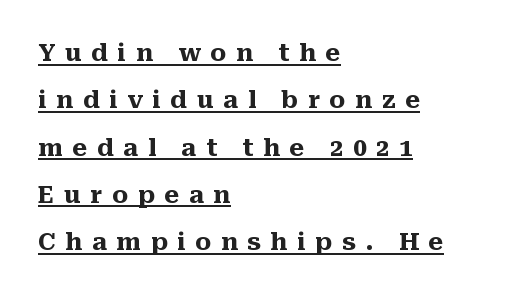
Left-aligned paragraph, ragged on the right. The lettering stays uniformly vertical, giving the passage a roman look. Interline gaps are noticeably wide in this sample. Summary of weight: heavy, a full bold.
